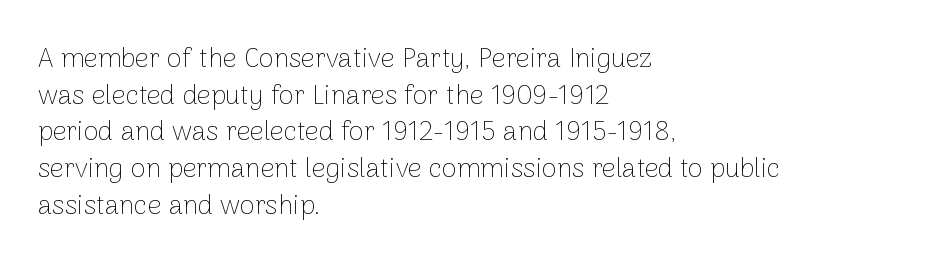
{"italic": "no", "bold": "no", "underline": "no", "align": "left", "line_spacing": "normal", "line_spacing_ratio": 1.36, "letter_spacing": "normal", "letter_spacing_em": 0.0, "glyph_px": 27}
